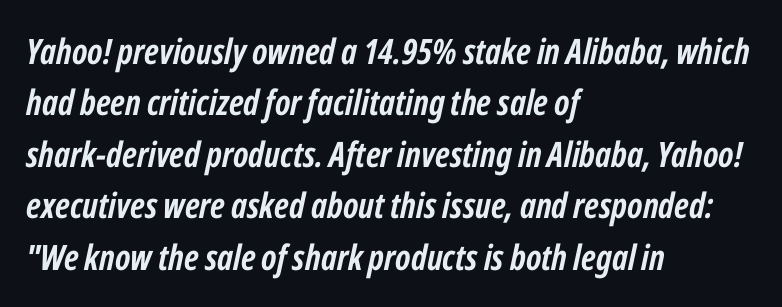
Q: Is the text bold? A: Yes.
Q: Is the text italic (slanted)? A: Yes, it leans right by about 12 degrees.
Q: Is the text underlined? A: No.
Q: How is the paragraph aligned? A: Left-aligned.
Q: Is the spacing between letters normal or unusually wide? A: Normal.
Q: Is the spacing between lines tight, normal or loose? A: Normal.
Q: Width (condensed, normal, or wide)? A: Condensed.
Q: Stroke contrast? A: Low.
Q: x-height? A: Medium.
Q: Monospaced? A: No.
